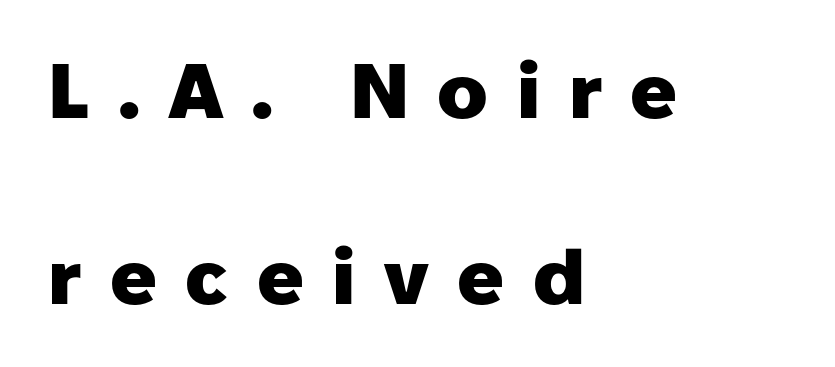
The image shows 77 px heavy sans-serif type, upright; set left-aligned, loose line spacing (2.41x), unusually wide letter spacing (+0.37 em), not underlined; low stroke contrast and a medium x-height.
